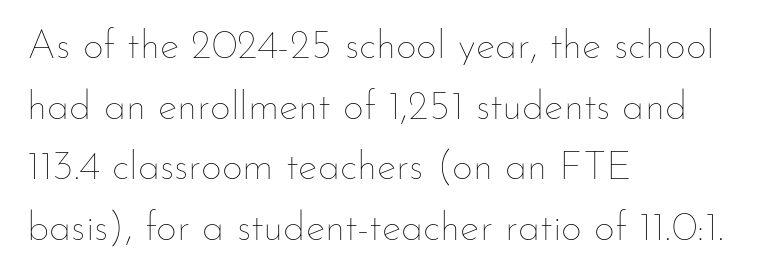
Q: Is the text bold? A: No.
Q: Is the text italic (slanted)? A: No, it is upright.
Q: Is the text underlined? A: No.
Q: How is the paragraph aligned? A: Left-aligned.
Q: Is the spacing between letters normal or unusually wide? A: Normal.
Q: Is the spacing between lines tight, normal or loose? A: Normal.
Q: Width (condensed, normal, or wide)? A: Normal.
Q: Stroke contrast? A: Low.
Q: x-height? A: Small.
Q: Monospaced? A: No.
